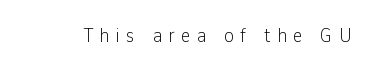
Q: Is the text bold? A: No.
Q: Is the text italic (slanted)? A: No, it is upright.
Q: Is the text underlined? A: No.
Q: Is the spacing between letters normal or unusually wide? A: Unusually wide.
